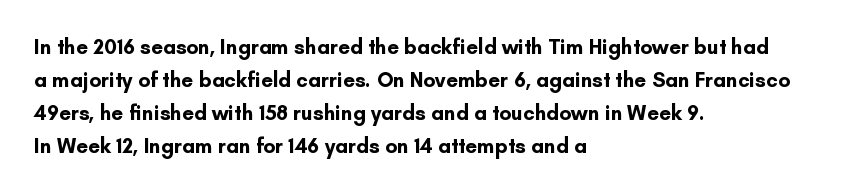
Q: Is the text bold? A: Yes.
Q: Is the text italic (slanted)? A: No, it is upright.
Q: Is the text underlined? A: No.
Q: How is the paragraph aligned? A: Left-aligned.
Q: Is the spacing between letters normal or unusually wide? A: Normal.
Q: Is the spacing between lines tight, normal or loose? A: Normal.
